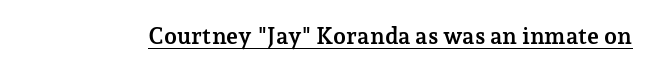
Q: Is the text bold? A: Yes.
Q: Is the text italic (slanted)? A: No, it is upright.
Q: Is the text underlined? A: Yes.
Q: Is the spacing between letters normal or unusually wide? A: Normal.
